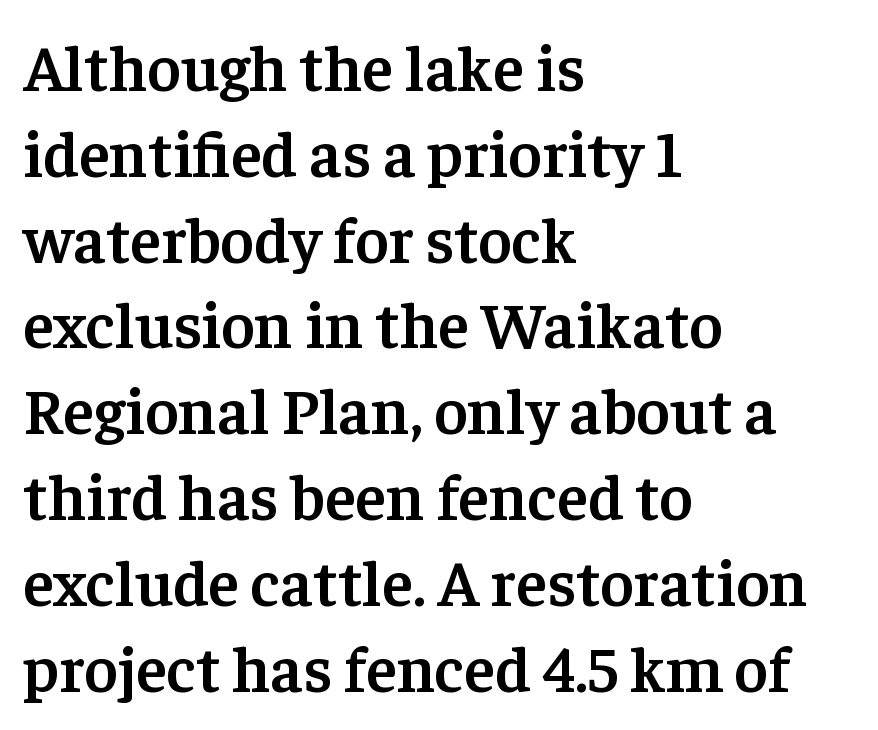
Q: Is the text bold? A: Semi-bold.
Q: Is the text italic (slanted)? A: No, it is upright.
Q: Is the typeface a serif or a sans-serif typeface? A: Serif.
Q: Is the text underlined? A: No.
Q: How is the paragraph aligned? A: Left-aligned.
Q: Is the spacing between letters normal or unusually wide? A: Normal.
Q: Is the spacing between lines tight, normal or loose? A: Normal.
Q: Width (condensed, normal, or wide)? A: Normal.
Q: Stroke contrast? A: Low.
Q: x-height? A: Medium.
Q: Monospaced? A: No.
